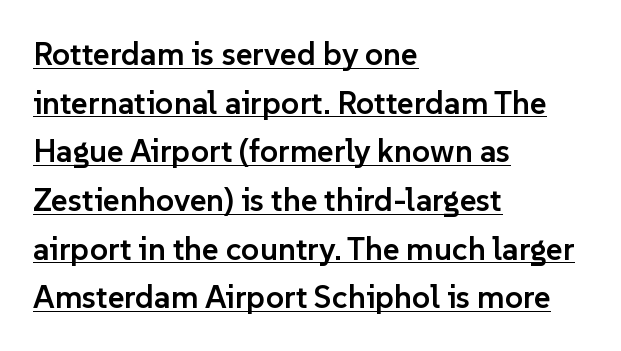
The image shows 32 px semibold sans-serif type, upright; set left-aligned, normal line spacing (1.52x), normal letter spacing, underlined; low stroke contrast and a medium x-height.
